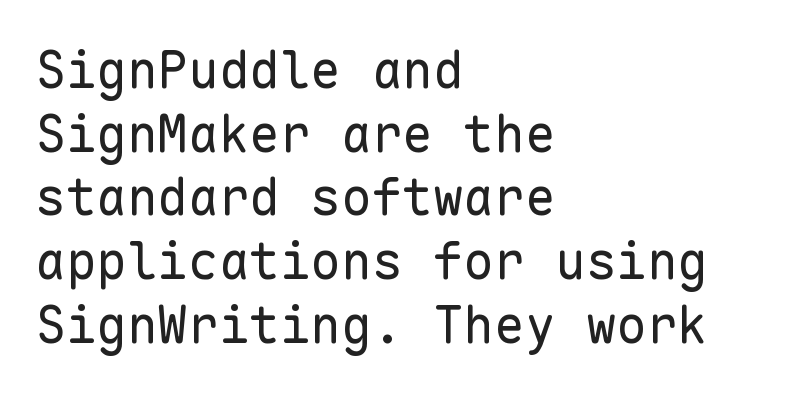
How are the letters spaced? Ordinarily, with no added tracking. These lines were composed using upright roman letters. Stems and bowls with no extra thickness — not bold. A student would call this left alignment; a typographer would say flush left, rag right. Reading down the column, the eye jumps a familiar distance to each next line. Glance below the letters and you will spot only blank space.
